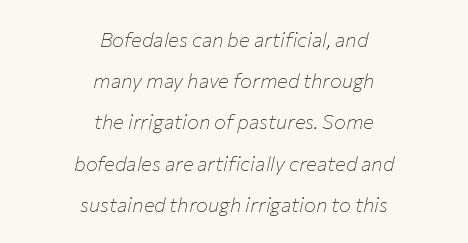
Teacher's note: observe the equal gaps on both sides — that is centered alignment. Tall strokes in this sample are angled rather than plumb. Words float on clear page, feet unadorned. These lines stand farther apart than default settings would place them. The characters are drawn with everyday or finer stroke widths. The letterforms sit shoulder to shoulder at normal distance.
